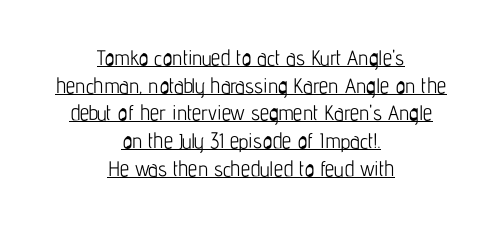
{"italic": "no", "bold": "no", "underline": "yes", "align": "center", "line_spacing": "normal", "line_spacing_ratio": 1.32, "letter_spacing": "normal", "letter_spacing_em": 0.0, "glyph_px": 21}
